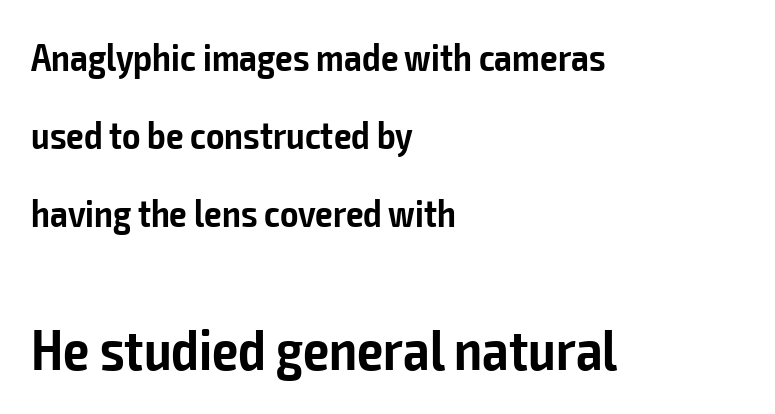
Q: Is the text bold? A: Semi-bold.
Q: Is the text italic (slanted)? A: No, it is upright.
Q: Is the typeface a serif or a sans-serif typeface? A: Sans-serif.
Q: Is the text underlined? A: No.
Q: How is the paragraph aligned? A: Left-aligned.
Q: Is the spacing between letters normal or unusually wide? A: Normal.
Q: Is the spacing between lines tight, normal or loose? A: Loose.
Q: Which block of text is set in a larger size, the first (top) or the second (bottom)? A: The second (bottom) one.
Q: Width (condensed, normal, or wide)? A: Condensed.
Q: Stroke contrast? A: Low.
Q: x-height? A: Medium.
Q: Monospaced? A: No.
